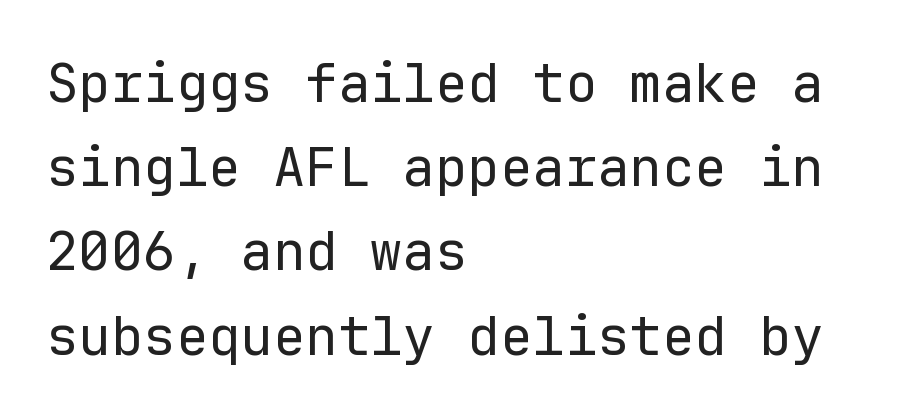
{"serif": "no", "italic": "no", "bold": "no", "weight": "regular", "width": "normal", "stroke_contrast": "low", "x_height": "medium", "monospaced": "yes", "underline": "no", "align": "left", "line_spacing": "normal", "line_spacing_ratio": 1.56, "letter_spacing": "normal", "letter_spacing_em": 0.0, "glyph_px": 54}
